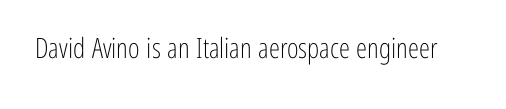
{"serif": "no", "italic": "no", "bold": "no", "weight": "light", "width": "condensed", "stroke_contrast": "low", "x_height": "medium", "monospaced": "no", "underline": "no", "letter_spacing": "normal", "letter_spacing_em": 0.0, "glyph_px": 28}
